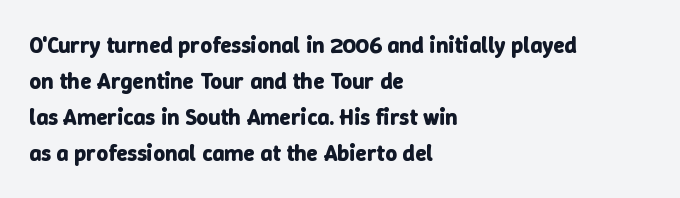
The image shows 23 px bold type, upright; set left-aligned, normal line spacing (1.56x), normal letter spacing, not underlined.
